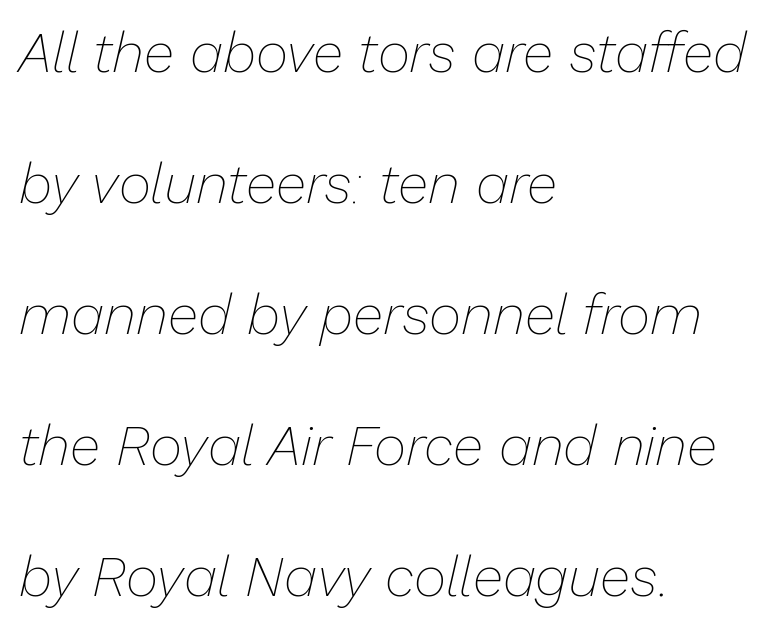
The horizontal fit of the characters is conventional and even. Left-aligned paragraph, ragged on the right. The letters are slanted; this is an italic face. The words here are not underlined. Heft: none added — not bold. A typesetter would call this proportional, since set widths differ per character.
